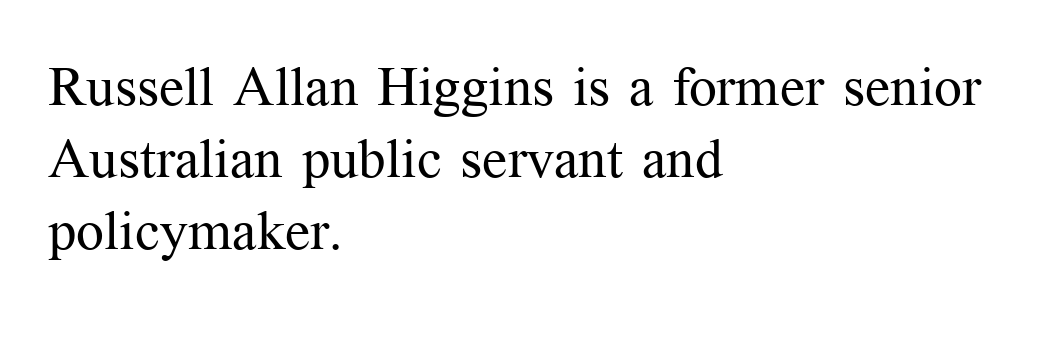
{"serif": "yes", "italic": "no", "bold": "no", "weight": "regular", "width": "normal", "stroke_contrast": "medium", "x_height": "medium", "monospaced": "no", "underline": "no", "align": "left", "line_spacing": "normal", "line_spacing_ratio": 1.31, "letter_spacing": "normal", "letter_spacing_em": 0.0, "glyph_px": 55}
